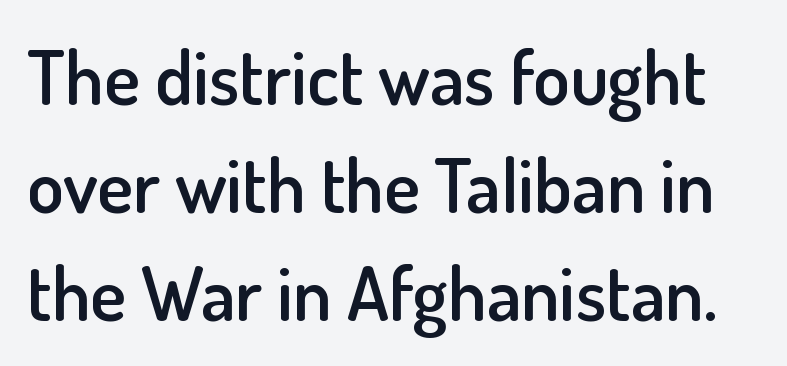
Q: Is the text bold? A: Semi-bold.
Q: Is the text italic (slanted)? A: No, it is upright.
Q: Is the typeface a serif or a sans-serif typeface? A: Sans-serif.
Q: Is the text underlined? A: No.
Q: Is the spacing between letters normal or unusually wide? A: Normal.
Q: Is the spacing between lines tight, normal or loose? A: Normal.
Q: Width (condensed, normal, or wide)? A: Normal.
Q: Stroke contrast? A: Low.
Q: x-height? A: Small.
Q: Monospaced? A: No.
